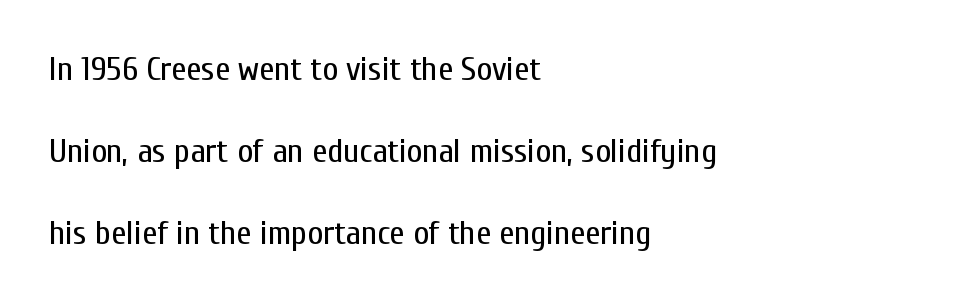
The image shows 34 px regular-weight, condensed sans-serif type, upright; set left-aligned, loose line spacing (2.41x), normal letter spacing, not underlined; low stroke contrast and a medium x-height.
